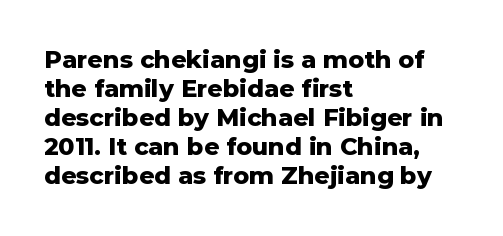
Q: Is the text bold? A: Yes.
Q: Is the text italic (slanted)? A: No, it is upright.
Q: Is the text underlined? A: No.
Q: How is the paragraph aligned? A: Left-aligned.
Q: Is the spacing between letters normal or unusually wide? A: Normal.
